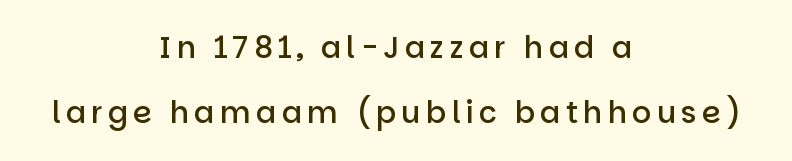
How would I describe the line gaps? Wide and relaxed. The letters stand upright; this is a roman face. The glyphs are unaccompanied by any horizontal stroke below them. No feet cap the strokes, marking this as sans-serif type.
